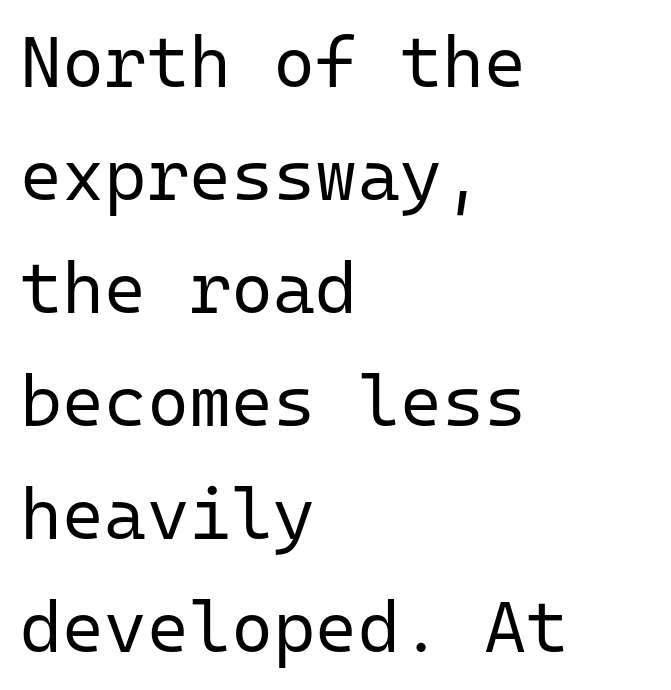
{"serif": "no", "italic": "no", "bold": "no", "weight": "regular", "width": "normal", "stroke_contrast": "low", "x_height": "medium", "monospaced": "yes", "underline": "no", "align": "left", "line_spacing": "normal", "line_spacing_ratio": 1.57, "letter_spacing": "normal", "letter_spacing_em": 0.0, "glyph_px": 72}
